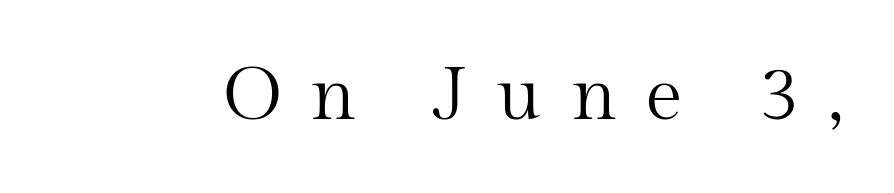
I'd call this a serif setting — the letters wear small feet. Vertical strokes here are truly vertical. Is the type heavy? It reads as light-to-regular instead. The passage shown is not underscored anywhere. Here the glyphs are tracked loosely, breaking word shapes into spaced letters. Looks like regular typesetting: each glyph gets only the width it needs.
